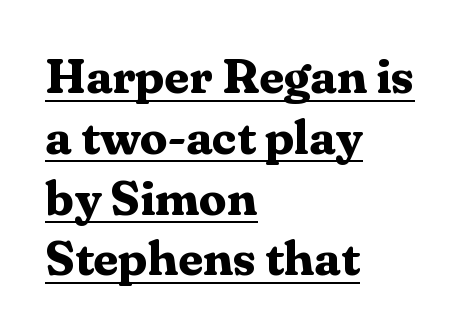
Vertical strokes here are truly vertical. Is the type bold? Yes — the strokes are clearly thick and heavy. Font category for this specimen: serif. What stands out about the letter spacing? Nothing — it is the standard amount. Horizontally, the lines are justified to the leading edge only. Looks like someone drew a line under every word here.
